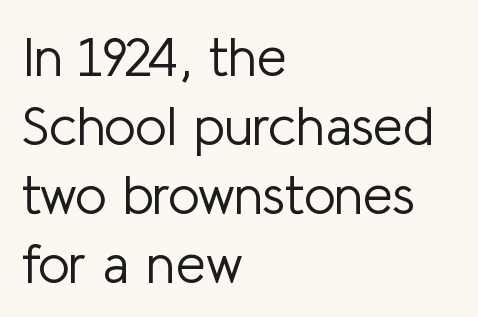
Does the copy run flush right? No — it runs flush left. Short note: letters normally spaced. The type sits square on the baseline with zero lean. This sample has the flowing, uneven cadence of proportional lettering. What's the leading like? Ordinary, nothing unusual. The zone under the glyphs is completely vacant.
